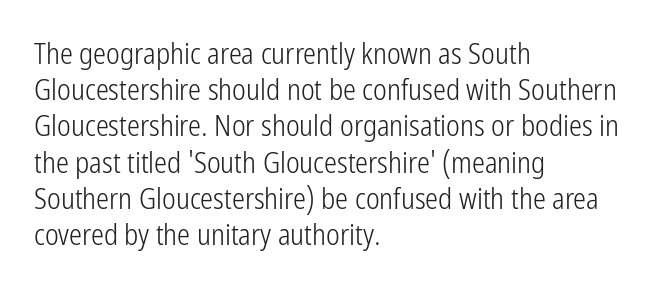
{"serif": "no", "italic": "no", "bold": "no", "weight": "light", "width": "condensed", "stroke_contrast": "low", "x_height": "medium", "monospaced": "no", "underline": "no", "align": "left", "line_spacing": "normal", "line_spacing_ratio": 1.25, "letter_spacing": "normal", "letter_spacing_em": 0.0, "glyph_px": 29}
